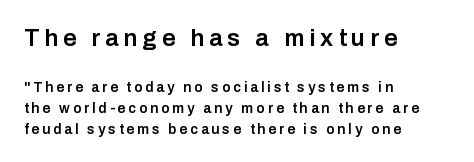
Q: Is the text bold? A: Semi-bold.
Q: Is the text italic (slanted)? A: No, it is upright.
Q: Is the text underlined? A: No.
Q: How is the paragraph aligned? A: Left-aligned.
Q: Is the spacing between letters normal or unusually wide? A: Unusually wide.
Q: Is the spacing between lines tight, normal or loose? A: Normal.
Q: Which block of text is set in a larger size, the first (top) or the second (bottom)? A: The first (top) one.
